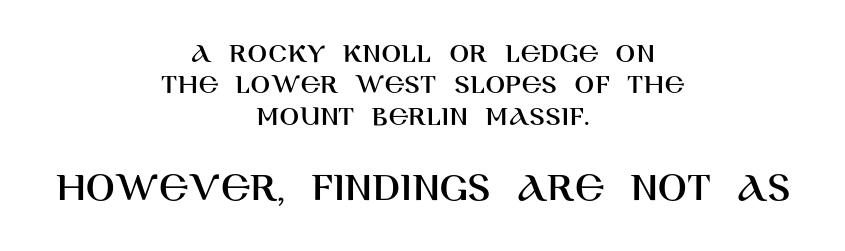
{"serif": "no", "italic": "no", "width": "normal", "stroke_contrast": "high", "x_height": "large", "monospaced": "no", "underline": "no", "align": "center", "line_spacing": "tight", "line_spacing_ratio": 1.08, "letter_spacing": "normal", "letter_spacing_em": 0.0, "larger_block": "second", "size_ratio": 1.48, "glyph_px": 43}
